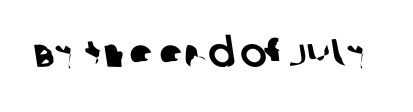
{"serif": "no", "width": "normal", "stroke_contrast": "low", "x_height": "large", "monospaced": "no", "underline": "no", "letter_spacing": "normal", "letter_spacing_em": 0.0, "glyph_px": 40}
